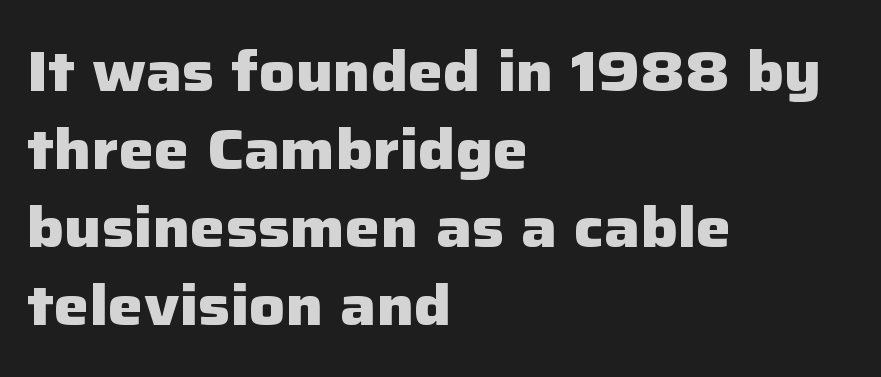
{"serif": "no", "italic": "no", "bold": "yes", "weight": "heavy", "width": "normal", "stroke_contrast": "low", "x_height": "medium", "monospaced": "no", "underline": "no", "align": "left", "line_spacing": "normal", "line_spacing_ratio": 1.39, "letter_spacing": "normal", "letter_spacing_em": 0.0, "glyph_px": 56}
